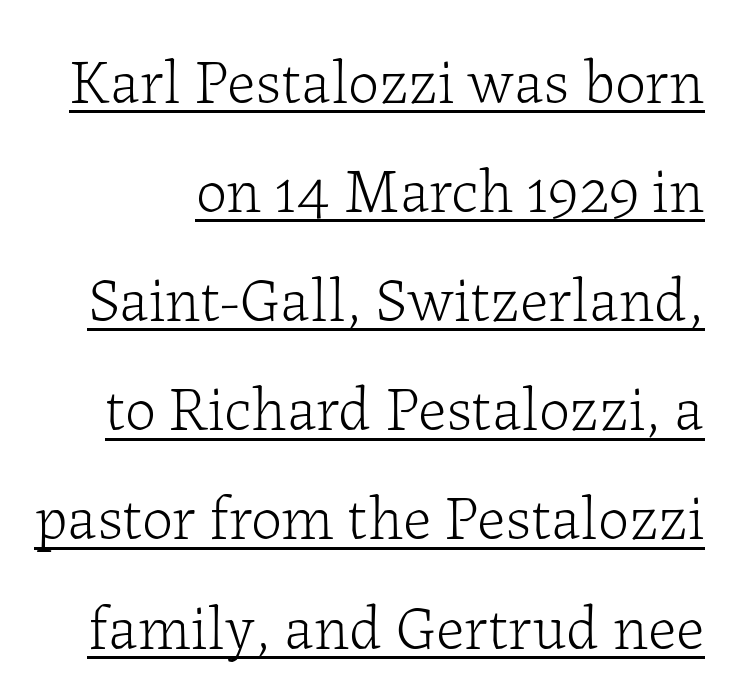
The image shows 62 px light serif type, upright; set line spacing 1.76x, normal letter spacing, underlined; low stroke contrast and a medium x-height.
